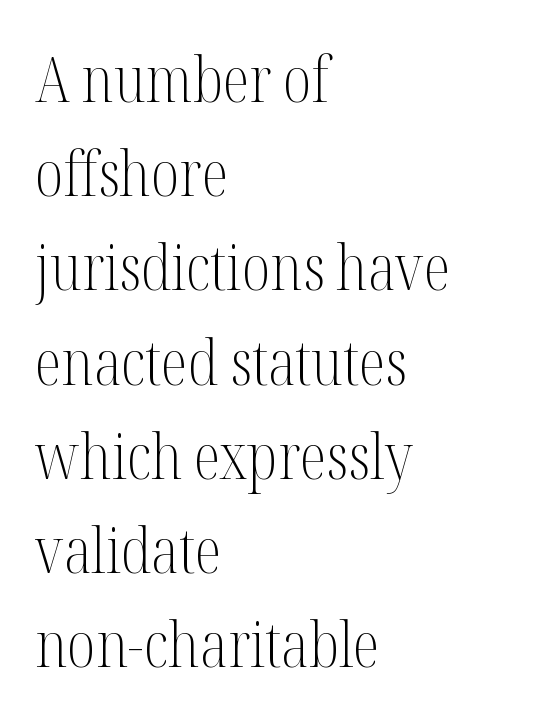
The image shows 62 px light, condensed serif type, upright; set left-aligned, normal line spacing (1.52x), normal letter spacing, not underlined; medium stroke contrast and a medium x-height.
